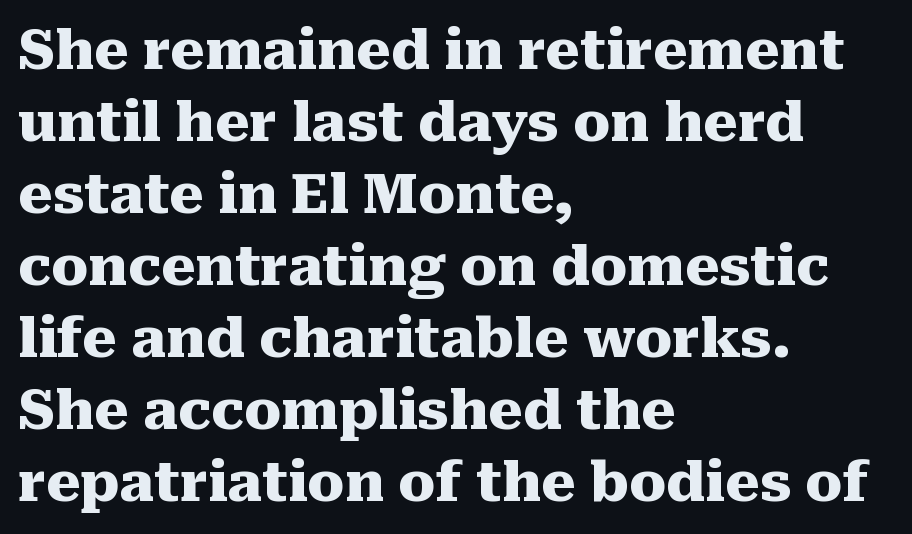
The characters display serif detailing at their extremities. Posture: straight, roman, zero tilt. These lines are set flush left with a ragged right edge. Horizontal bands of white between lines are of average thickness. Caption: standard tracking, unaltered.
